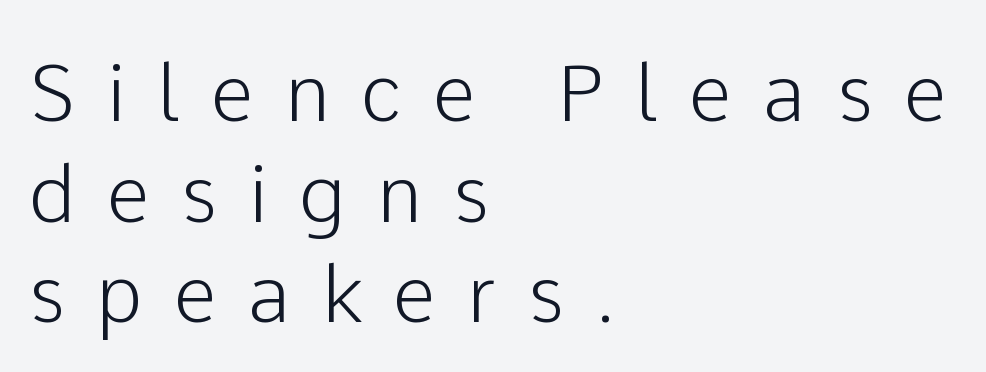
Q: Is the text italic (slanted)? A: No, it is upright.
Q: Is the typeface a serif or a sans-serif typeface? A: Sans-serif.
Q: Is the text underlined? A: No.
Q: How is the paragraph aligned? A: Left-aligned.
Q: Is the spacing between letters normal or unusually wide? A: Unusually wide.
Q: Is the spacing between lines tight, normal or loose? A: Normal.
Q: Width (condensed, normal, or wide)? A: Normal.
Q: Stroke contrast? A: Low.
Q: x-height? A: Medium.
Q: Monospaced? A: No.
